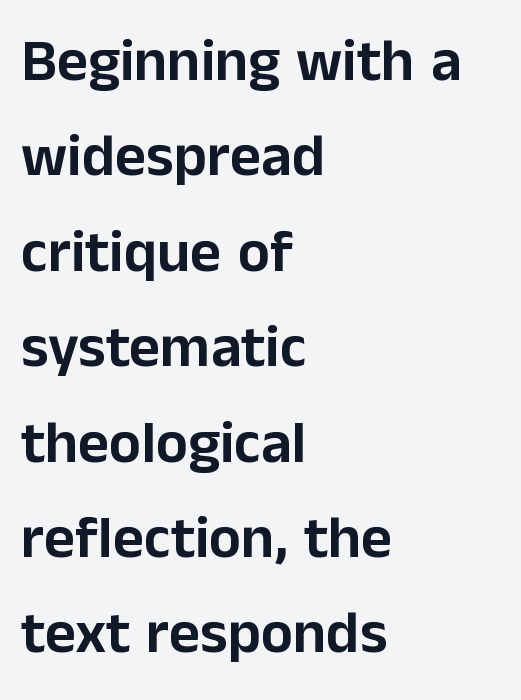
{"serif": "no", "italic": "no", "width": "normal", "stroke_contrast": "low", "x_height": "medium", "monospaced": "no", "underline": "no", "align": "left", "line_spacing": "normal", "line_spacing_ratio": 1.59, "letter_spacing": "normal", "letter_spacing_em": 0.0, "glyph_px": 60}
